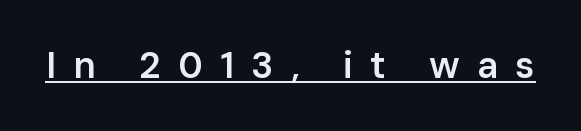
The image shows 37 px semibold sans-serif type, upright; set unusually wide letter spacing (+0.46 em), underlined; low stroke contrast and a medium x-height.
